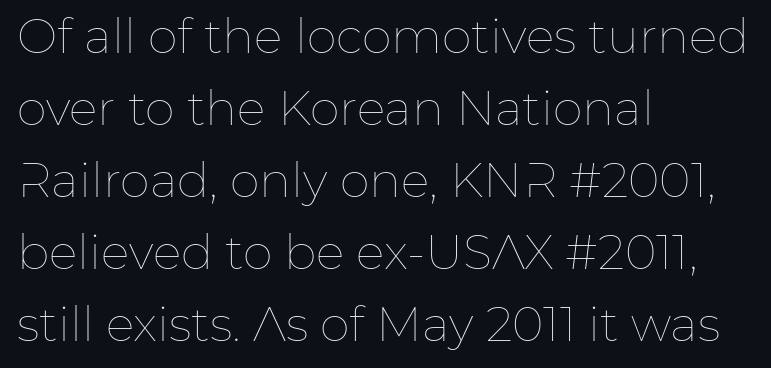
{"italic": "no", "bold": "no", "weight": "thin", "width": "normal", "stroke_contrast": "low", "x_height": "medium", "monospaced": "no", "underline": "no", "align": "left", "line_spacing": "normal", "line_spacing_ratio": 1.5, "letter_spacing": "normal", "letter_spacing_em": 0.0, "glyph_px": 48}
